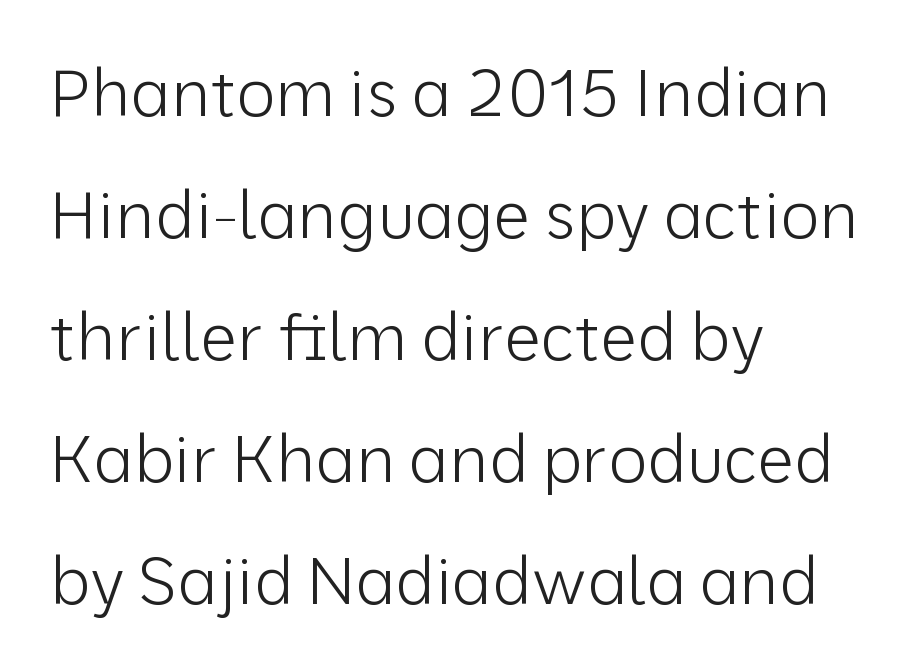
Q: Is the text bold? A: No.
Q: Is the text italic (slanted)? A: No, it is upright.
Q: Is the typeface a serif or a sans-serif typeface? A: Sans-serif.
Q: Is the text underlined? A: No.
Q: How is the paragraph aligned? A: Left-aligned.
Q: Is the spacing between letters normal or unusually wide? A: Normal.
Q: Width (condensed, normal, or wide)? A: Normal.
Q: Stroke contrast? A: Low.
Q: x-height? A: Medium.
Q: Monospaced? A: No.
